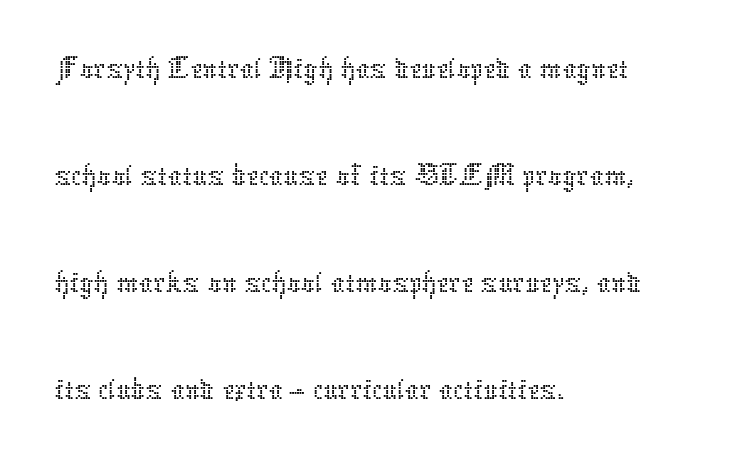
Reading down the block, your eye returns to a fixed left position each line. The face used here is proportionally spaced, like ordinary book or web type. This rendering features lettering with no underline. Successive baselines arrive at the customary interval.
